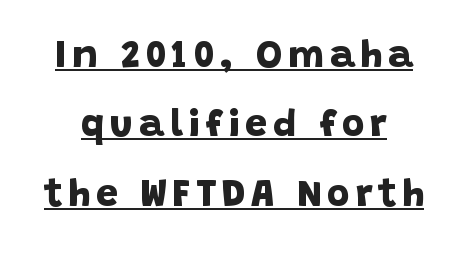
The image shows 39 px bold sans-serif type; set line spacing 1.78x, underlined; low stroke contrast and a large x-height.
